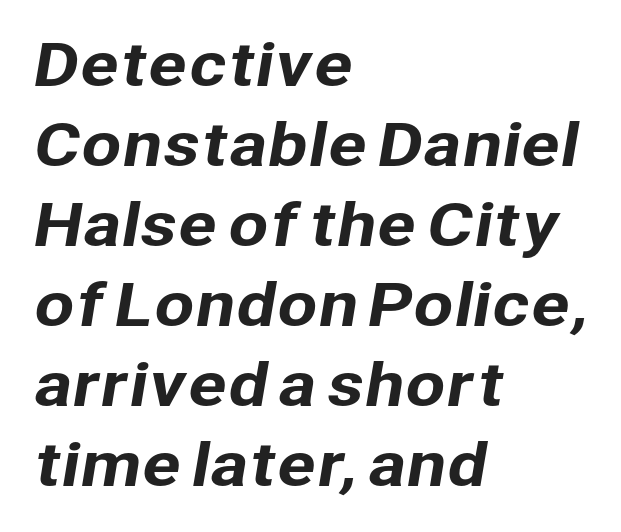
The rendering uses a moderate line-height, typical for paragraphs. Are there feet on the stems? There aren't — it's a sans. Each letter keeps its own natural width here, so spacing adapts to shape. A student would call this left alignment; a typographer would say flush left, rag right. Clear beneath every line of the passage.
